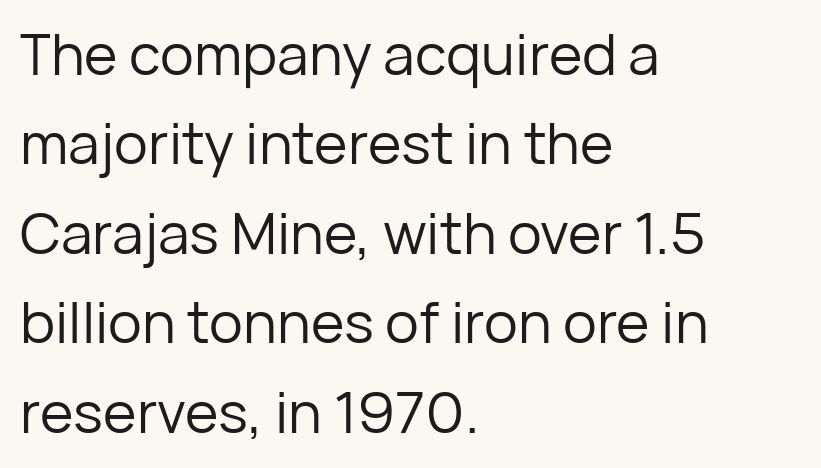
This rendering features lettering with no underline. The weight tops out at a normal text grade. A typesetter would call this proportional, since set widths differ per character. Left-aligned paragraph, ragged on the right. Serif or sans? Sans — the stroke terminals are bare. Normally led — the rows are evenly, conventionally spaced.
